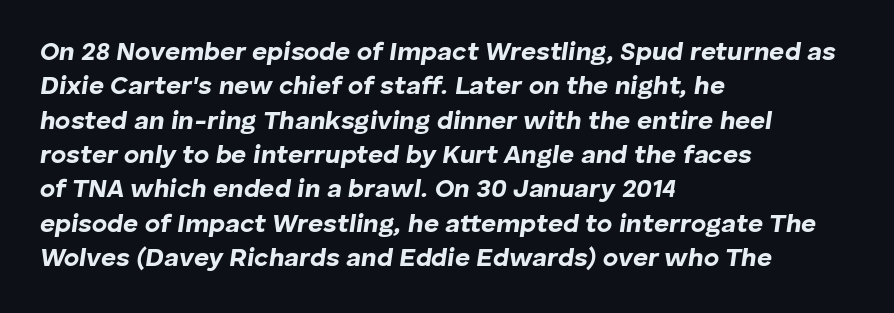
The rendering anchors every line to the left-hand side. Normally led — the rows are evenly, conventionally spaced. There's an unmistakable incline to the writing here. Nobody drew a line under any word here. Each glyph is drawn with heavy, bold strokes. Each word holds together tightly as a unit, with standard inter-letter gaps.
